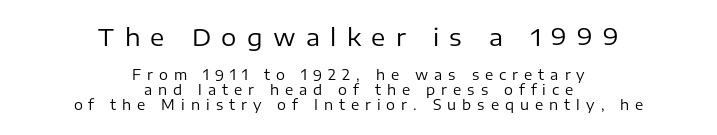
The image shows 24 px text type, upright; set centered, tight line spacing (1.05x), unusually wide letter spacing (+0.43 em), not underlined; the first (top) block is 1.71x larger.
